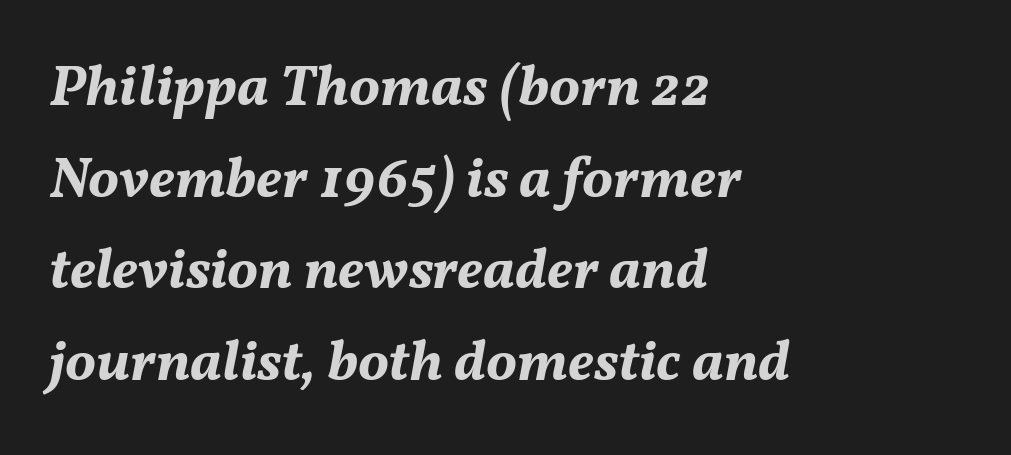
This sample is left-justified, so line endings fall wherever the words run out. Slant detected: the letters are inclined. Inter-character spacing is left at the font's built-in metrics. This sample has the flowing, uneven cadence of proportional lettering.
